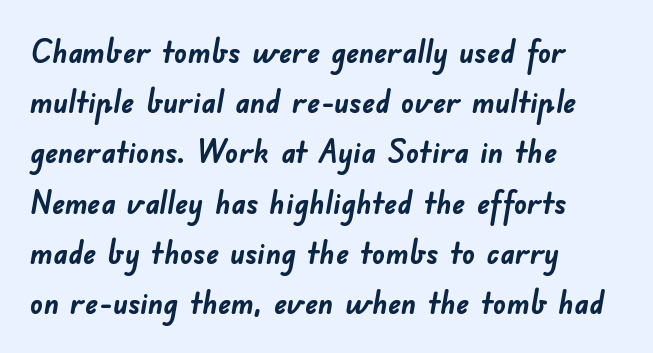
The image shows 32 px semibold sans-serif type; set left-aligned, normal line spacing (1.57x), normal letter spacing, not underlined; low stroke contrast and a small x-height.
